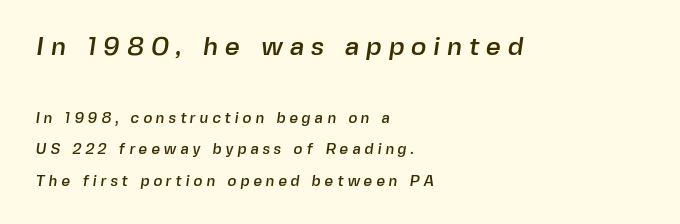
The image shows 26 px text type; set left-aligned, loose line spacing (2.11x), unusually wide letter spacing (+0.26 em), not underlined; the first (top) block is 1.73x larger.
